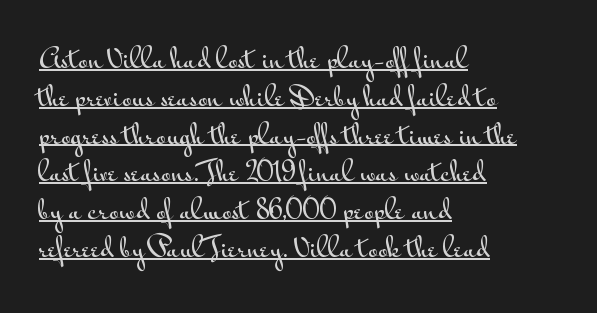
{"underline": "yes", "align": "left", "line_spacing": "normal", "line_spacing_ratio": 1.4, "letter_spacing": "normal", "letter_spacing_em": 0.0, "glyph_px": 27}
